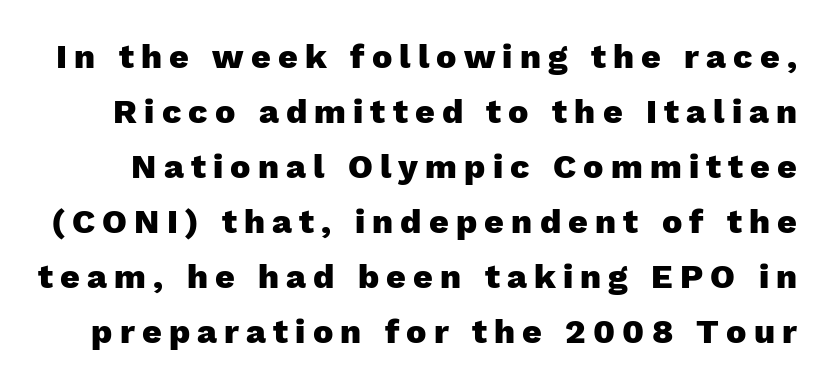
The face used here is proportionally spaced, like ordinary book or web type. The face used here is rendered with a markedly widened letterfit. I'd call this a sans setting — the letters go barefoot. Ordinary non-slanted type is in use. Emphasis by weight is at full strength: bold.
